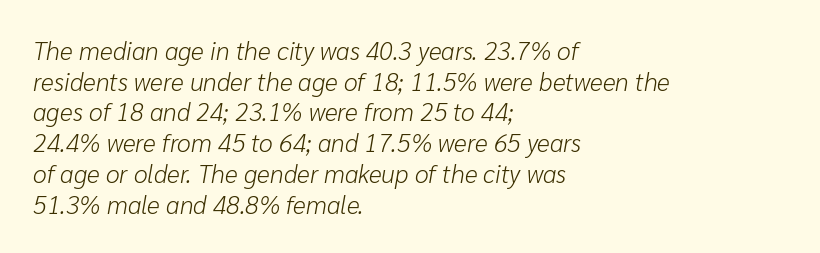
{"italic": "yes", "lean": "right", "slant_degrees": 10, "bold": "no", "underline": "no", "align": "left", "line_spacing_ratio": 1.23, "letter_spacing": "normal", "letter_spacing_em": 0.0, "glyph_px": 25}
